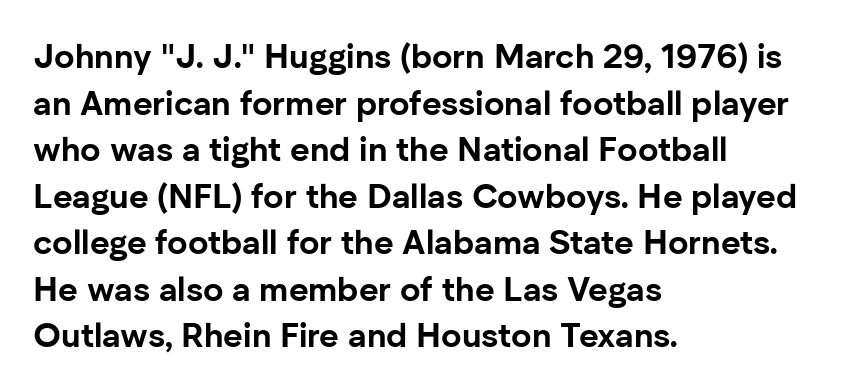
The typeface chosen for these lines omits serifs. The designer left line spacing at the default. The strokes are fattened all the way to bold. Think of a printed novel: that variable character pitch is what you see here. The ragged edge is on the right, which tells us the setting is flush left.
